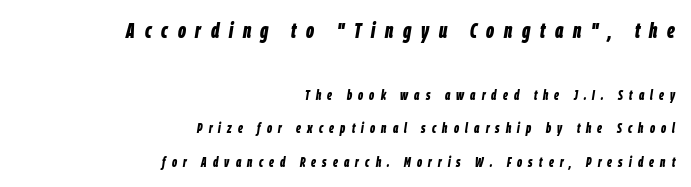
Is the type slanted? Yes — the strokes lean at a clear angle. Glyph-to-glyph distance is far greater than everyday printed text. Short and long lines alike share a common ending point at right. Quick note: underline off. Stroke thickness is high; the sample reads as a true bold. The line-height multiplier appears high, well above default.
